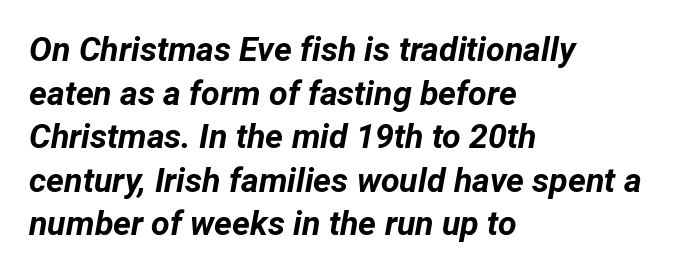
Q: Is the text bold? A: Yes.
Q: Is the text italic (slanted)? A: Yes, it leans right by about 12 degrees.
Q: Is the text underlined? A: No.
Q: How is the paragraph aligned? A: Left-aligned.
Q: Is the spacing between letters normal or unusually wide? A: Normal.
Q: Is the spacing between lines tight, normal or loose? A: Normal.
Q: Width (condensed, normal, or wide)? A: Normal.
Q: Stroke contrast? A: Low.
Q: x-height? A: Medium.
Q: Monospaced? A: No.
